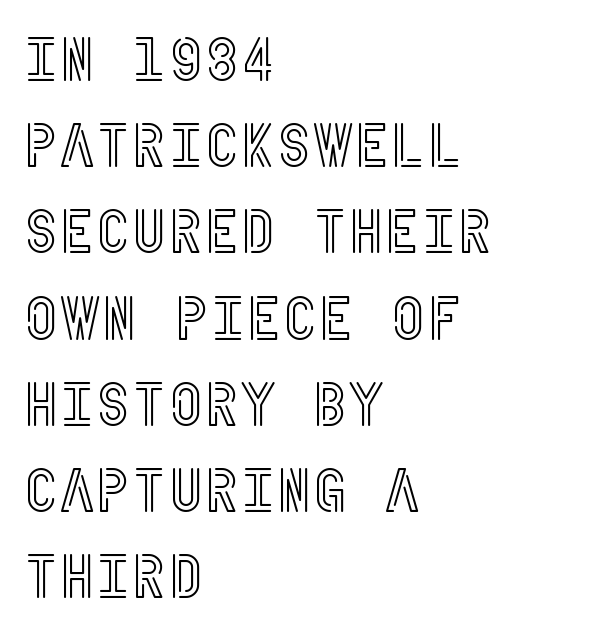
Q: Is the text italic (slanted)? A: No, it is upright.
Q: Is the text underlined? A: No.
Q: How is the paragraph aligned? A: Left-aligned.
Q: Is the spacing between letters normal or unusually wide? A: Normal.
Q: Is the spacing between lines tight, normal or loose? A: Normal.
Q: Width (condensed, normal, or wide)? A: Condensed.
Q: x-height? A: Large.
